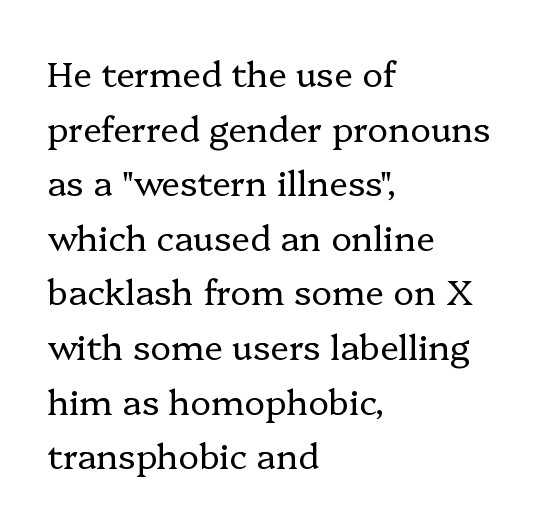
The image shows 35 px regular-weight serif type, upright; set left-aligned, normal line spacing (1.56x), normal letter spacing, not underlined; low stroke contrast and a medium x-height.
